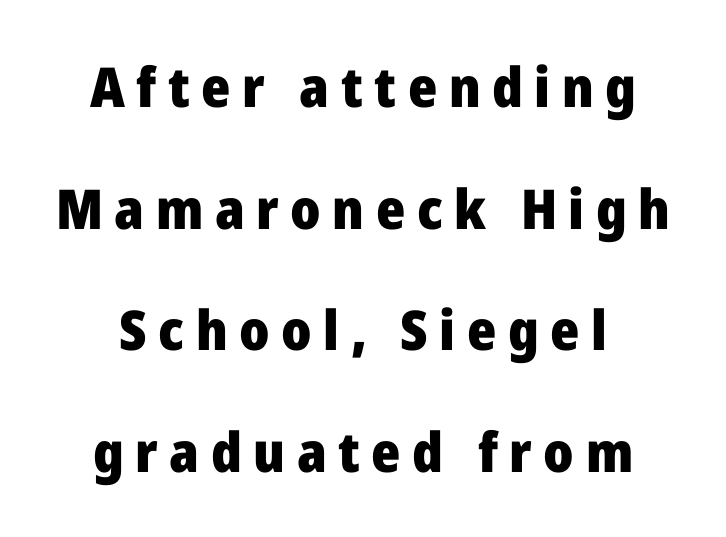
Q: Is the text bold? A: Yes.
Q: Is the text italic (slanted)? A: No, it is upright.
Q: Is the typeface a serif or a sans-serif typeface? A: Sans-serif.
Q: Is the text underlined? A: No.
Q: Is the spacing between letters normal or unusually wide? A: Unusually wide.
Q: Is the spacing between lines tight, normal or loose? A: Loose.
Q: Width (condensed, normal, or wide)? A: Normal.
Q: Stroke contrast? A: Low.
Q: x-height? A: Medium.
Q: Monospaced? A: No.
